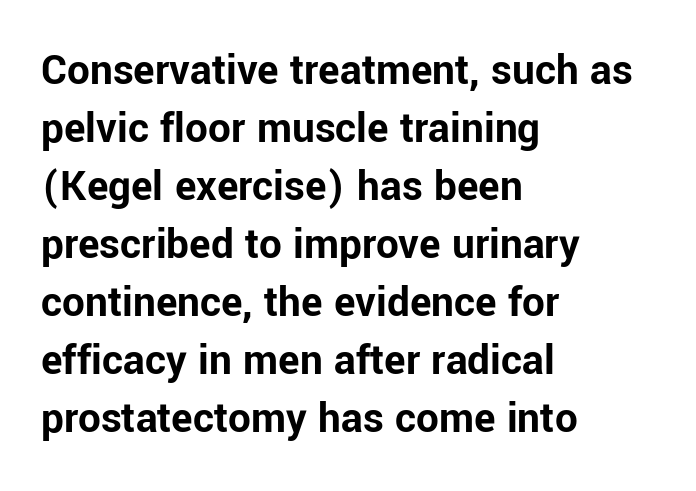
A roman cut, with each character standing at attention. These lines are composed in type without serifs. How are the letters spaced? Ordinarily, with no added tracking. A bare baseline throughout the passage. One-word summary of the alignment: left.
